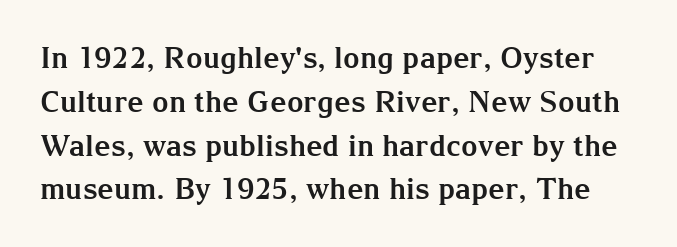
The image shows 29 px bold serif type, upright; set normal line spacing (1.51x), normal letter spacing, not underlined; medium stroke contrast and a medium x-height.
